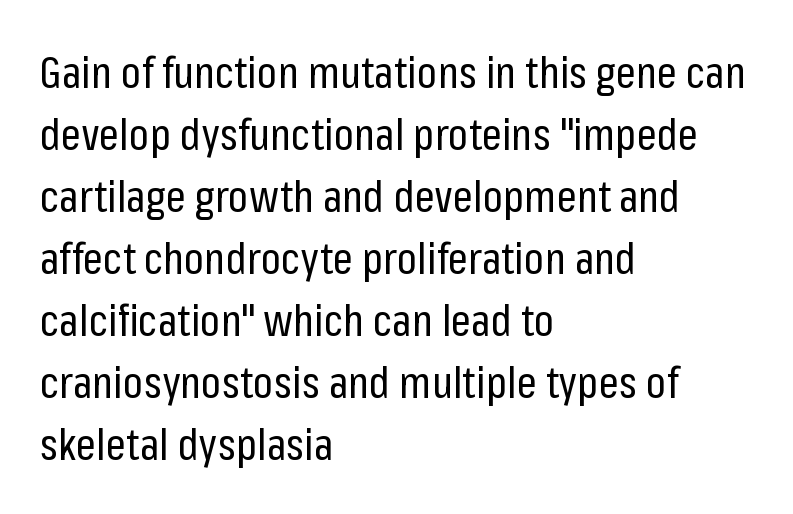
The baseline area is clear. You could call the tracking neutral — neither tight nor loose. No chunkiness to these letters — they're not bold. You can tell from the bare stems that sans-serif type was used. These lines stack with their left ends in a neat column.
